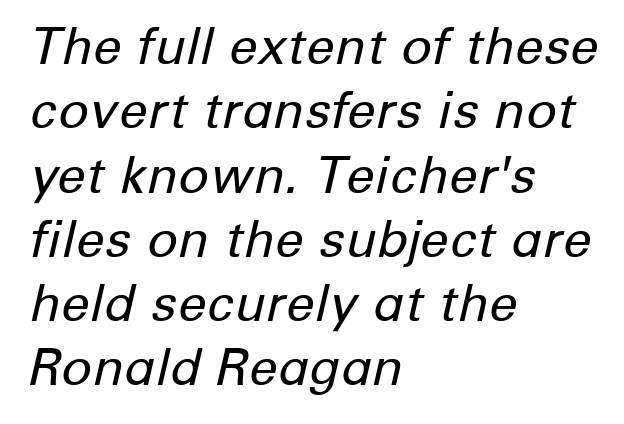
The image shows 51 px regular-weight type, italic (leaning right); set left-aligned, normal line spacing (1.26x), normal letter spacing, not underlined; low stroke contrast and a medium x-height.
